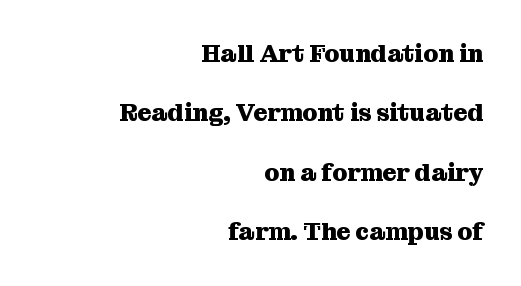
Q: Is the text bold? A: Yes.
Q: Is the text italic (slanted)? A: No, it is upright.
Q: Is the text underlined? A: No.
Q: How is the paragraph aligned? A: Right-aligned.
Q: Is the spacing between letters normal or unusually wide? A: Normal.
Q: Is the spacing between lines tight, normal or loose? A: Loose.
